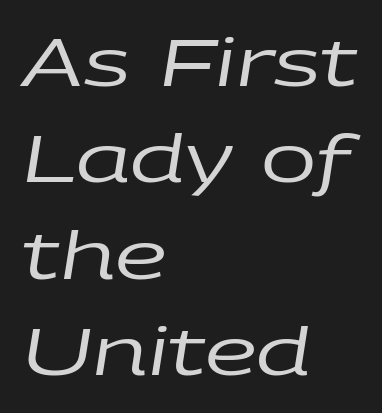
The image shows 66 px regular-weight, wide type, italic (leaning right); set left-aligned, normal line spacing (1.46x), normal letter spacing, not underlined; low stroke contrast and a large x-height.
